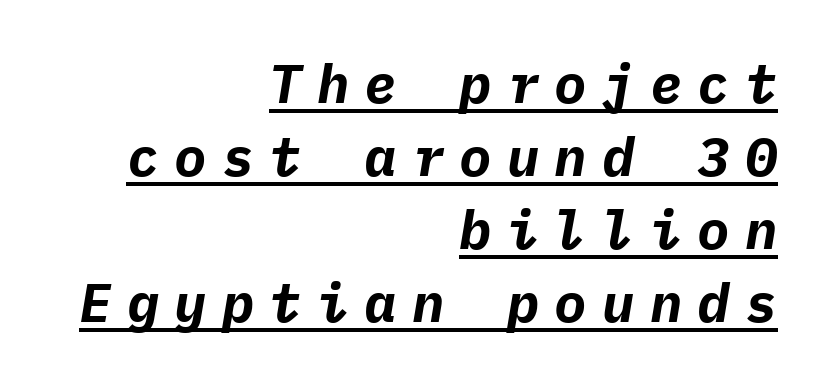
Spacing between characters has been opened up far beyond the box default. Style check: oblique. Evenly set lines give the paragraph a standard silhouette. Students, observe the line beneath the letters — that is underlining. The face used here is monospaced, like something from a code editor.
